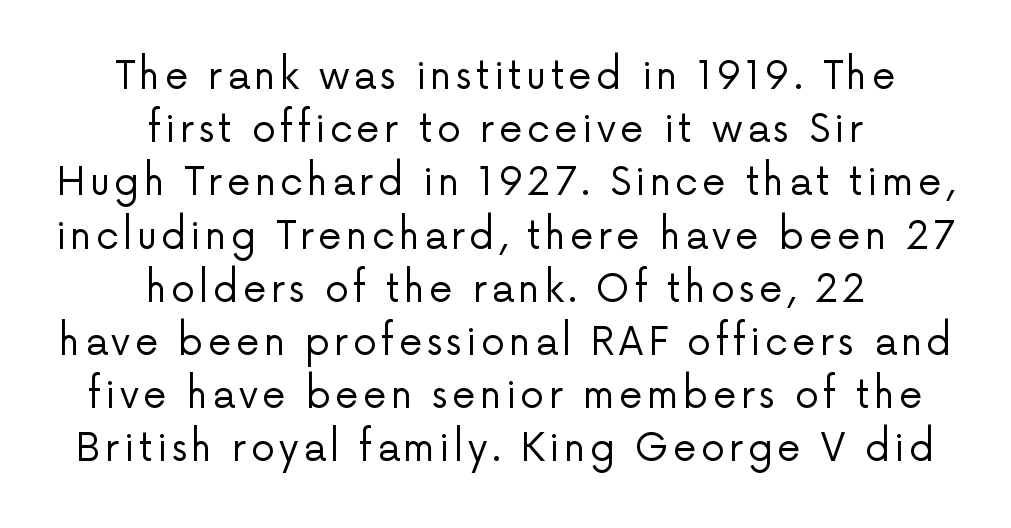
The image shows 38 px regular-weight sans-serif type, upright; set centered, normal line spacing (1.4x), not underlined; low stroke contrast and a medium x-height.
